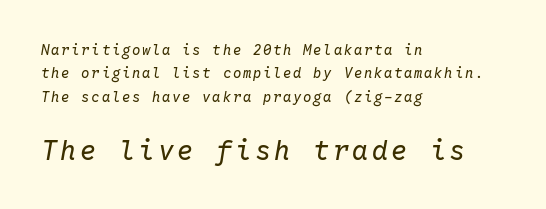
{"italic": "yes", "lean": "right", "slant_degrees": 10, "bold": "no", "underline": "no", "align": "left", "line_spacing": "normal", "line_spacing_ratio": 1.67, "larger_block": "second", "size_ratio": 1.93, "glyph_px": 27}
